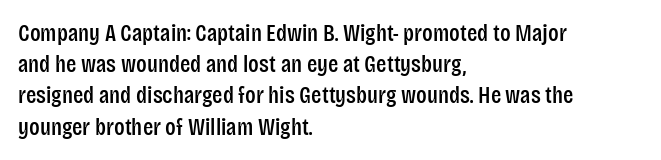
The image shows 24 px text type, upright; set left-aligned, normal line spacing (1.3x), normal letter spacing, not underlined.
